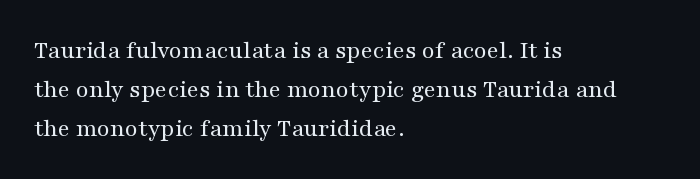
Each new line begins a customary step beneath the previous one. Students, note that the glyphs here touch the page at normal intervals. Letters rest on an invisible, unmarked baseline. Posture: upright roman.
